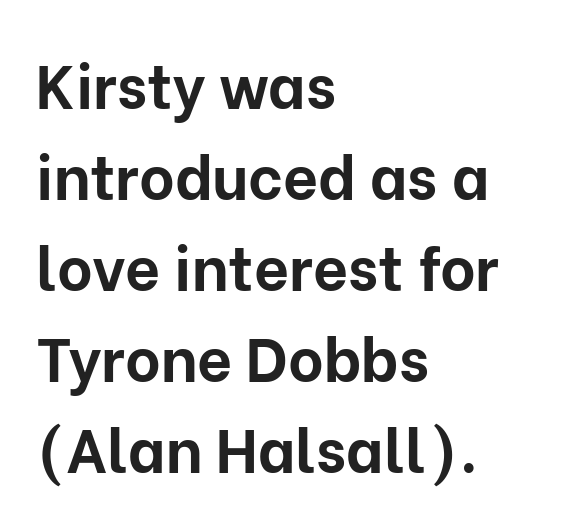
Q: Is the text bold? A: Yes.
Q: Is the text italic (slanted)? A: No, it is upright.
Q: Is the typeface a serif or a sans-serif typeface? A: Sans-serif.
Q: Is the text underlined? A: No.
Q: How is the paragraph aligned? A: Left-aligned.
Q: Is the spacing between letters normal or unusually wide? A: Normal.
Q: Is the spacing between lines tight, normal or loose? A: Normal.
Q: Width (condensed, normal, or wide)? A: Normal.
Q: Stroke contrast? A: Low.
Q: x-height? A: Medium.
Q: Monospaced? A: No.
